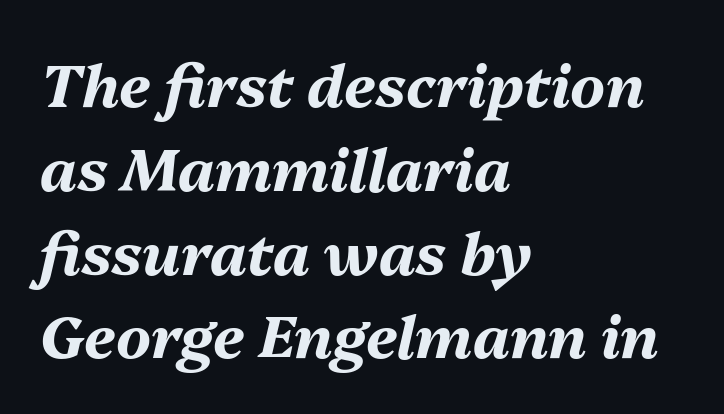
Q: Is the text bold? A: Yes.
Q: Is the text italic (slanted)? A: Yes, it leans right by about 13 degrees.
Q: Is the text underlined? A: No.
Q: How is the paragraph aligned? A: Left-aligned.
Q: Is the spacing between letters normal or unusually wide? A: Normal.
Q: Is the spacing between lines tight, normal or loose? A: Normal.
Q: Width (condensed, normal, or wide)? A: Normal.
Q: Stroke contrast? A: Medium.
Q: x-height? A: Medium.
Q: Monospaced? A: No.
